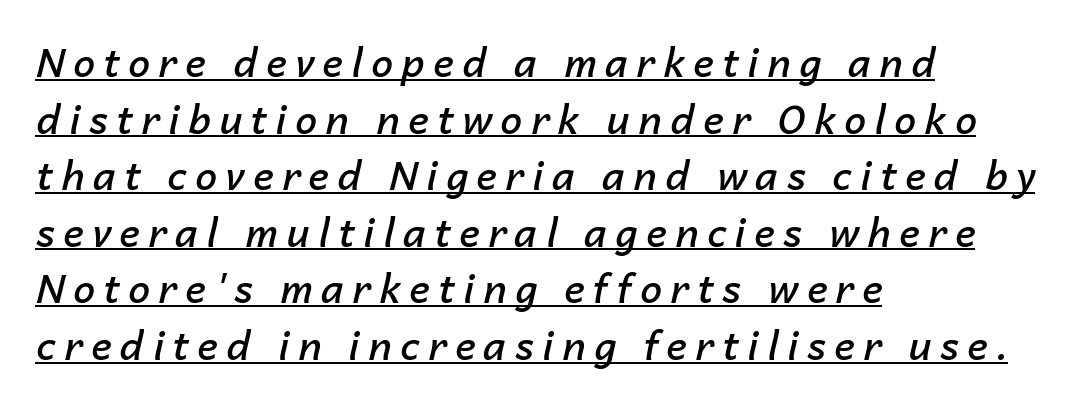
Q: Is the text bold? A: Semi-bold.
Q: Is the text italic (slanted)? A: Yes, it leans right by about 14 degrees.
Q: Is the text underlined? A: Yes.
Q: How is the paragraph aligned? A: Left-aligned.
Q: Is the spacing between letters normal or unusually wide? A: Unusually wide.
Q: Is the spacing between lines tight, normal or loose? A: Normal.
Q: Width (condensed, normal, or wide)? A: Normal.
Q: Stroke contrast? A: Low.
Q: x-height? A: Medium.
Q: Monospaced? A: No.
